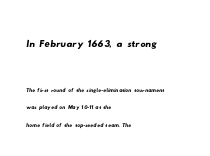
{"underline": "no", "align": "left", "line_spacing": "normal", "line_spacing_ratio": 1.26, "letter_spacing": "normal", "letter_spacing_em": 0.0, "larger_block": "first", "size_ratio": 1.86, "glyph_px": 26}
